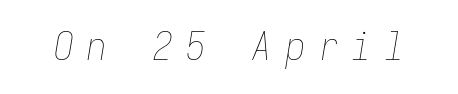
Q: Is the text bold? A: No.
Q: Is the text italic (slanted)? A: Yes, it leans right by about 9 degrees.
Q: Is the text underlined? A: No.
Q: Is the spacing between letters normal or unusually wide? A: Unusually wide.
Q: Width (condensed, normal, or wide)? A: Condensed.
Q: Stroke contrast? A: Low.
Q: x-height? A: Medium.
Q: Monospaced? A: Yes.
